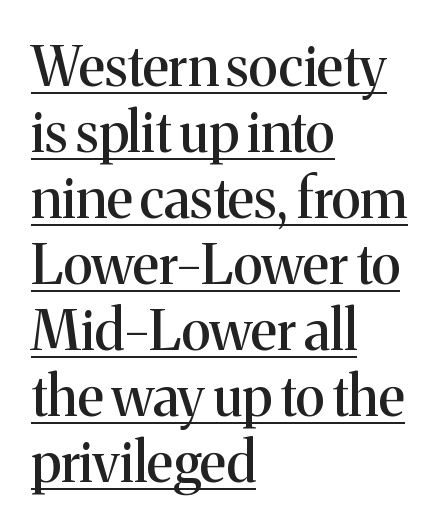
A roman cut, with each character standing at attention. The designer went with a serif here, giving each stem small feet. Default kerning and tracking; the words read as compact shapes. Think of a printed novel: that variable character pitch is what you see here. Students, observe the line beneath the letters — that is underlining. Each line starts at the same left margin while the right side varies.
